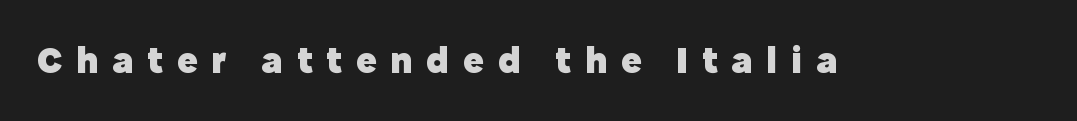
{"serif": "no", "italic": "no", "bold": "yes", "weight": "heavy", "width": "normal", "x_height": "medium", "monospaced": "no", "underline": "no", "letter_spacing": "wide", "letter_spacing_em": 0.37, "glyph_px": 38}
